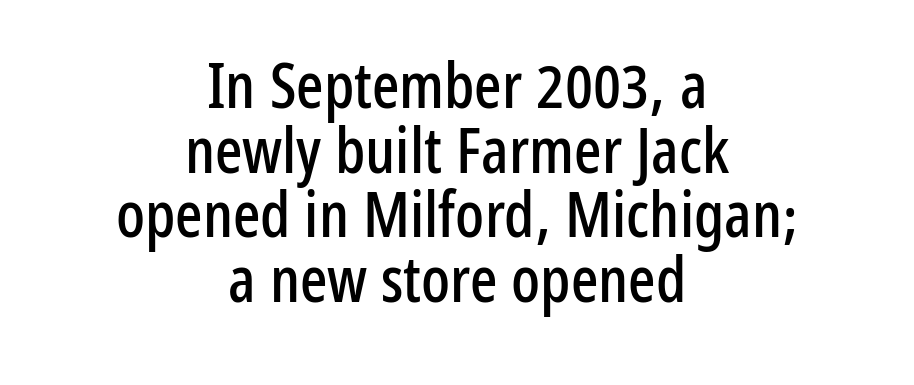
Q: Is the text italic (slanted)? A: No, it is upright.
Q: Is the typeface a serif or a sans-serif typeface? A: Sans-serif.
Q: Is the text underlined? A: No.
Q: How is the paragraph aligned? A: Centered.
Q: Is the spacing between letters normal or unusually wide? A: Normal.
Q: Is the spacing between lines tight, normal or loose? A: Tight.
Q: Width (condensed, normal, or wide)? A: Condensed.
Q: Stroke contrast? A: Low.
Q: x-height? A: Medium.
Q: Monospaced? A: No.
